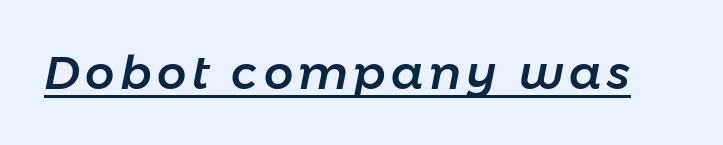
The face used here is proportionally spaced, like ordinary book or web type. This rendering features underlined lettering. The passage shown leans; its letterforms are oblique.
